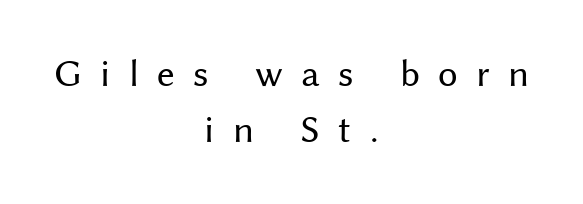
This reads as an unemphasized weight, regular at the heaviest. Notice how the passage keeps no hard edge, just a central spine. A typesetter would label this face a sans. One glance says typical: line gaps are just what's usual. This sample uses expanded letter spacing, leaving extra air between glyphs.
